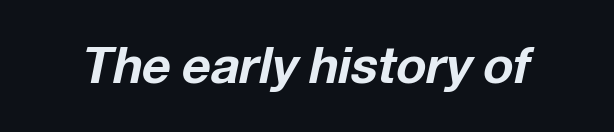
The image shows 50 px bold type, italic (leaning right); set normal letter spacing, not underlined; low stroke contrast and a medium x-height.
